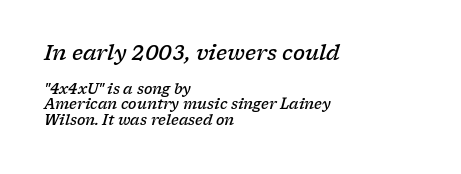
Q: Is the text bold? A: Semi-bold.
Q: Is the text italic (slanted)? A: Yes, it leans right by about 17 degrees.
Q: Is the text underlined? A: No.
Q: How is the paragraph aligned? A: Left-aligned.
Q: Is the spacing between letters normal or unusually wide? A: Normal.
Q: Is the spacing between lines tight, normal or loose? A: Tight.
Q: Which block of text is set in a larger size, the first (top) or the second (bottom)? A: The first (top) one.
